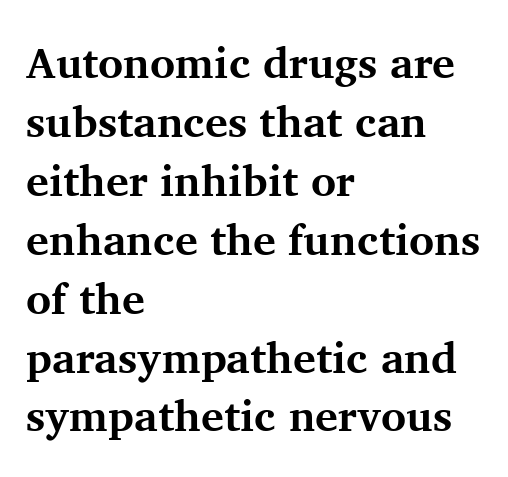
{"serif": "yes", "italic": "no", "bold": "yes", "weight": "bold", "width": "normal", "stroke_contrast": "medium", "x_height": "medium", "monospaced": "no", "underline": "no", "align": "left", "line_spacing": "normal", "line_spacing_ratio": 1.37, "letter_spacing": "normal", "letter_spacing_em": 0.0, "glyph_px": 43}
